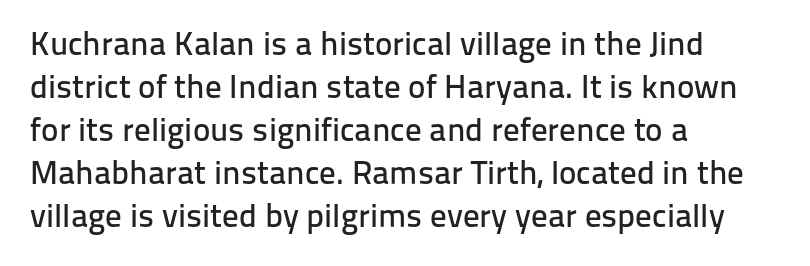
{"serif": "no", "italic": "no", "width": "normal", "stroke_contrast": "low", "x_height": "medium", "monospaced": "no", "underline": "no", "align": "left", "line_spacing": "normal", "line_spacing_ratio": 1.3, "letter_spacing": "normal", "letter_spacing_em": 0.0, "glyph_px": 33}
